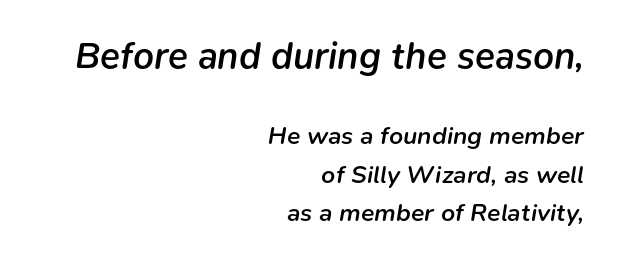
The image shows 37 px semibold type, italic (leaning right); set right-aligned, normal line spacing (1.55x), normal letter spacing, not underlined; the first (top) block is 1.48x larger; low stroke contrast and a medium x-height.
